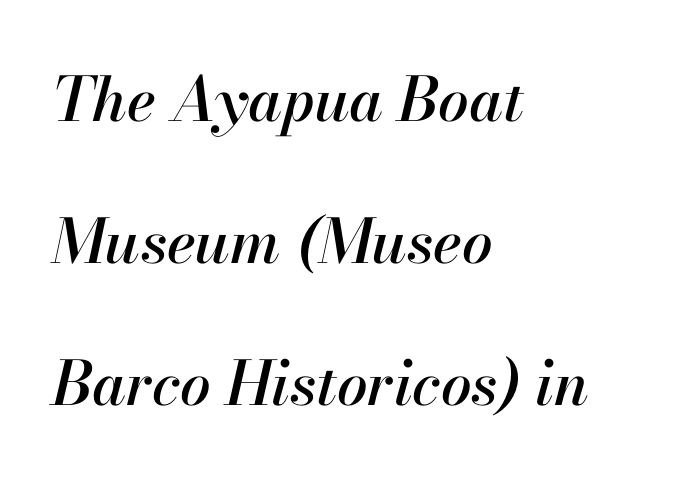
{"italic": "yes", "lean": "right", "slant_degrees": 13, "width": "normal", "stroke_contrast": "high", "x_height": "small", "monospaced": "no", "underline": "no", "align": "left", "line_spacing": "loose", "line_spacing_ratio": 2.33, "letter_spacing": "normal", "letter_spacing_em": 0.0, "glyph_px": 61}
